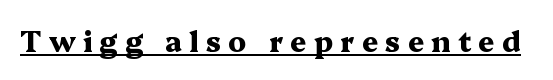
Is there any slant? The stems are plumb. A typesetter would call this proportional, since set widths differ per character. This rendering widens character spacing well past its baseline value. These lines carry a lot of weight — the face is fully bold. A continuous stroke trails under the words, as in a hyperlink.
